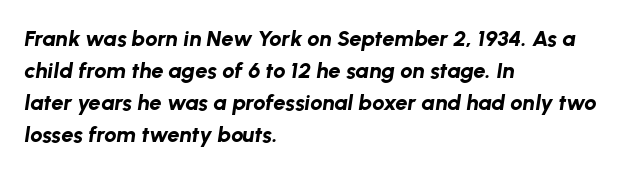
The image shows 22 px bold type, italic (leaning right); set left-aligned, normal line spacing (1.45x), normal letter spacing, not underlined.
